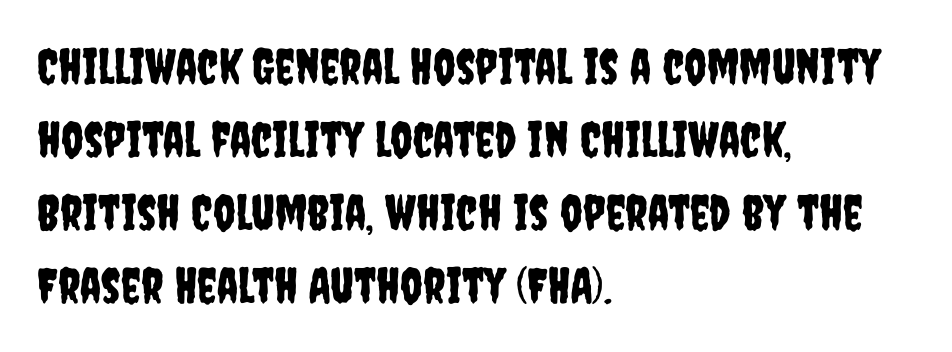
The image shows 49 px condensed sans-serif type, upright; set left-aligned, normal line spacing (1.49x), normal letter spacing, not underlined; low stroke contrast and a large x-height.
